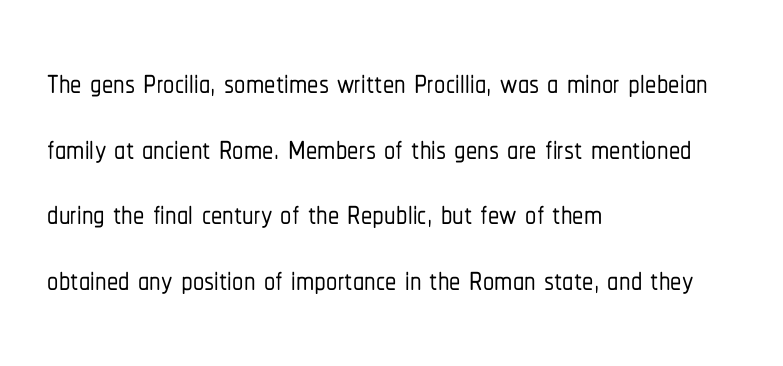
{"serif": "no", "italic": "no", "width": "condensed", "stroke_contrast": "low", "x_height": "medium", "monospaced": "no", "underline": "no", "align": "left", "line_spacing": "normal", "line_spacing_ratio": 1.46, "letter_spacing": "normal", "letter_spacing_em": 0.0, "glyph_px": 45}
